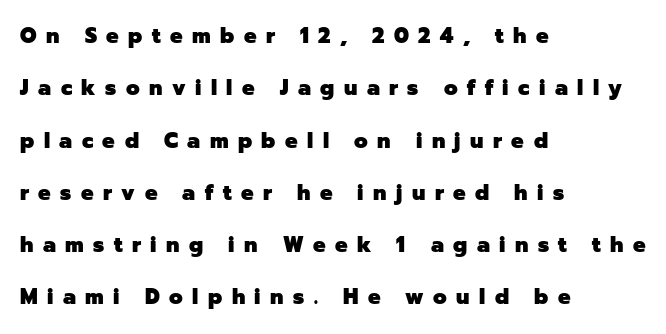
{"italic": "no", "bold": "yes", "underline": "no", "align": "left", "line_spacing": "loose", "line_spacing_ratio": 2.49, "letter_spacing": "wide", "letter_spacing_em": 0.45, "glyph_px": 21}
